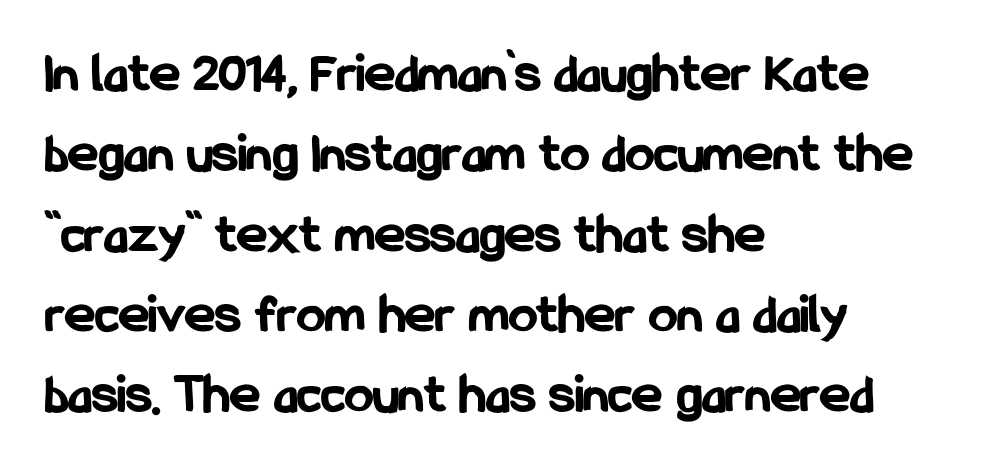
Examine the stroke ends and you'll find no serifs. Ordinary non-slanted type is in use. Any mark beneath the type? The region is blank. The type is set solid horizontally, with unmodified tracking. Visually the block forms a straight wall on the left and a jagged coastline on the right. The strokes are fattened all the way to bold.
